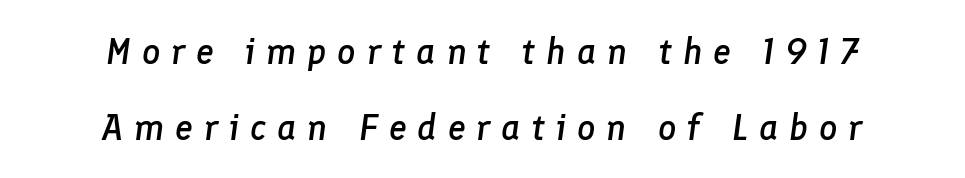
When letters slant like this, we call the style italic. The tracking reads as deliberately expanded to a designer's eye. Check the space under the baseline: it is left empty. Vertically, the passage feels expansive, rows floating well apart. The rag falls on both sides of this text block equally.
